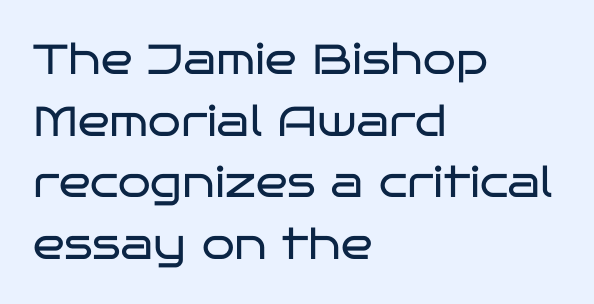
The image shows 42 px regular-weight, wide sans-serif type, upright; set left-aligned, normal line spacing (1.47x), normal letter spacing, not underlined; low stroke contrast and a large x-height.
